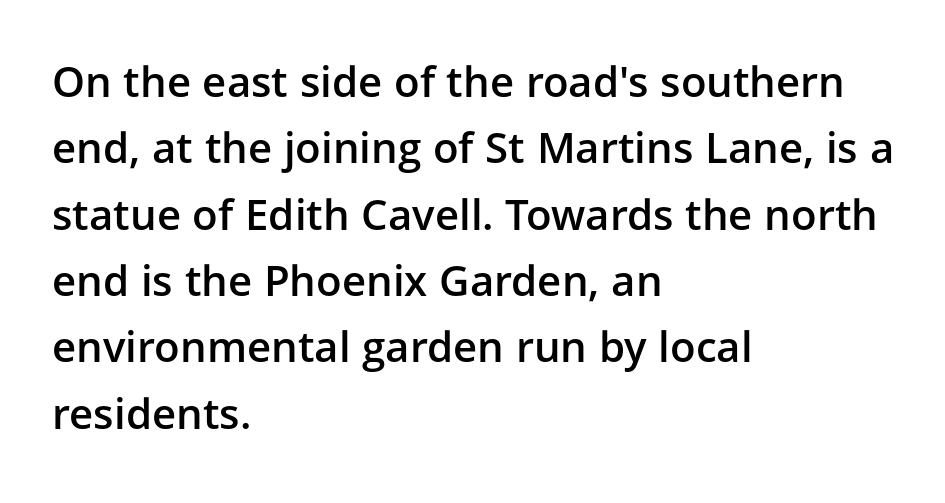
{"serif": "no", "italic": "no", "bold": "semi", "weight": "semibold", "width": "normal", "stroke_contrast": "low", "x_height": "medium", "monospaced": "no", "underline": "no", "align": "left", "line_spacing": "normal", "line_spacing_ratio": 1.58, "letter_spacing": "normal", "letter_spacing_em": 0.0, "glyph_px": 42}
